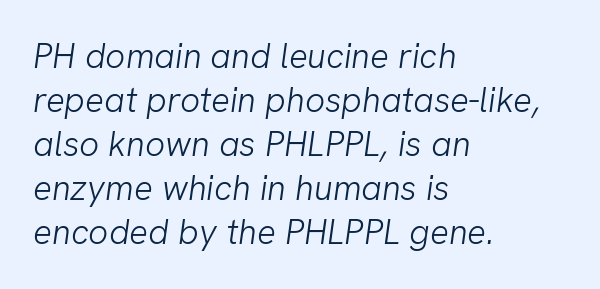
Q: Is the text bold? A: No.
Q: Is the typeface a serif or a sans-serif typeface? A: Sans-serif.
Q: Is the text underlined? A: No.
Q: How is the paragraph aligned? A: Left-aligned.
Q: Is the spacing between letters normal or unusually wide? A: Normal.
Q: Is the spacing between lines tight, normal or loose? A: Normal.
Q: Width (condensed, normal, or wide)? A: Normal.
Q: Stroke contrast? A: Low.
Q: x-height? A: Medium.
Q: Monospaced? A: No.
